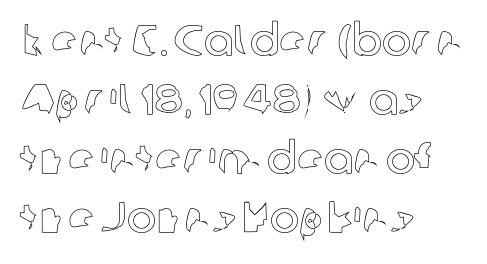
The space beneath each line is pristine and unruled. Between one letter and the next there's only the usual sliver of space. Posture: straight, roman, zero tilt. The face used here is proportionally spaced, like ordinary book or web type.
